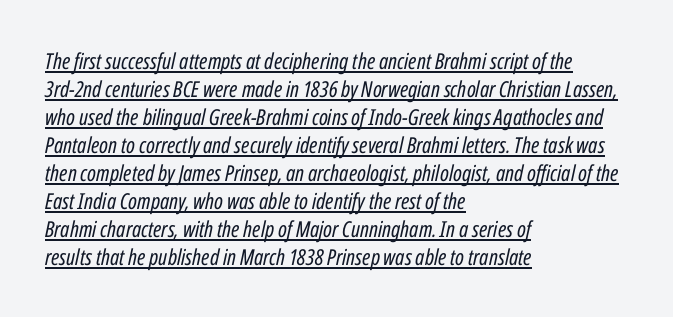
The image shows 22 px text type, italic (leaning right); set left-aligned, normal line spacing (1.27x), normal letter spacing, underlined.
